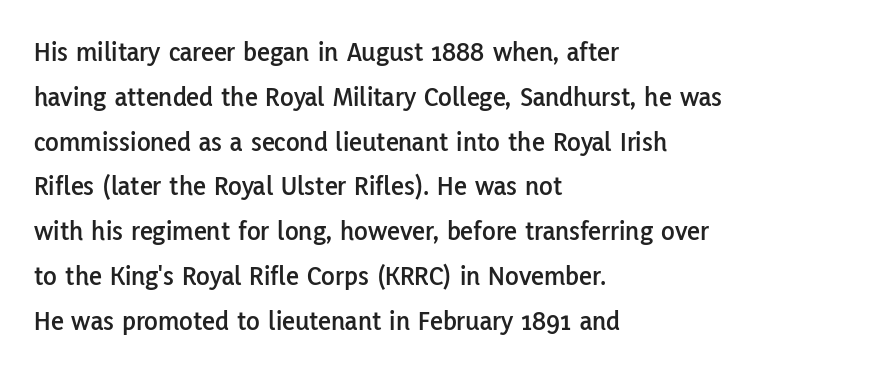
{"serif": "no", "italic": "no", "width": "normal", "stroke_contrast": "low", "x_height": "medium", "monospaced": "no", "underline": "no", "align": "left", "line_spacing": "normal", "line_spacing_ratio": 1.6, "letter_spacing": "normal", "letter_spacing_em": 0.0, "glyph_px": 28}
